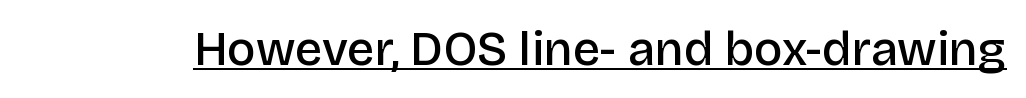
What weight is shown? A semibold, between regular and bold. Compared with typical body copy, the letter spacing here is the same. Stroke terminals: plain, sans-serif. Is there an underline? Yes — a line sits under the letters. Is this a fixed-width face? No — the glyphs have proportional, varying widths.
